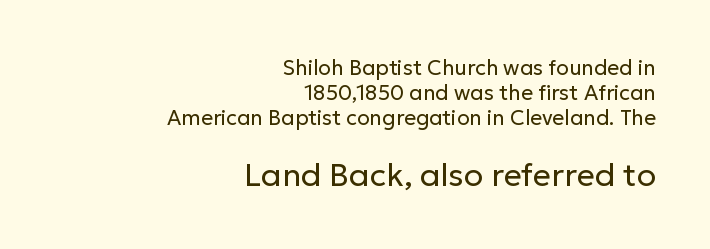
{"serif": "no", "italic": "no", "bold": "no", "weight": "regular", "width": "normal", "stroke_contrast": "low", "x_height": "medium", "monospaced": "no", "underline": "no", "align": "right", "line_spacing_ratio": 1.18, "letter_spacing": "normal", "letter_spacing_em": 0.0, "larger_block": "second", "size_ratio": 1.52, "glyph_px": 32}
